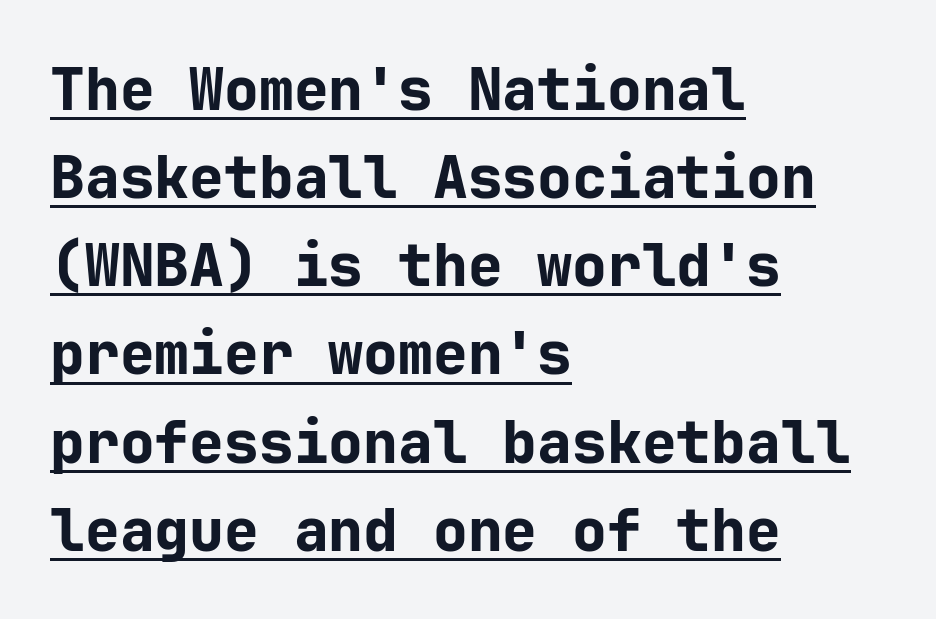
The image shows 58 px bold sans-serif type, upright; set left-aligned, normal line spacing (1.52x), normal letter spacing, underlined; low stroke contrast and a medium x-height.
